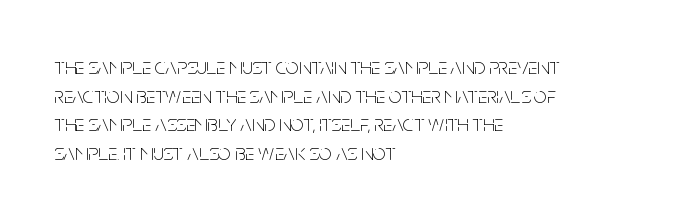
{"italic": "no", "bold": "no", "underline": "no", "align": "left", "line_spacing_ratio": 1.24, "letter_spacing": "normal", "letter_spacing_em": 0.0, "glyph_px": 23}
